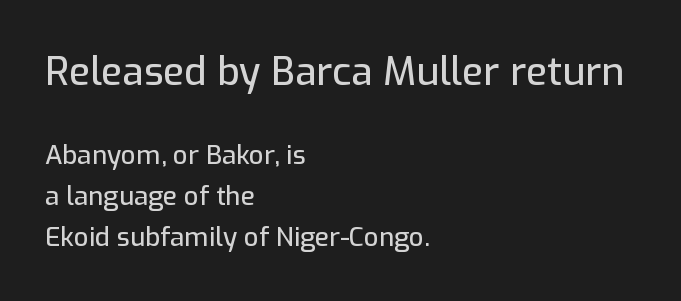
The image shows 39 px sans-serif type, upright; set left-aligned, normal line spacing (1.57x), normal letter spacing, not underlined; the first (top) block is 1.5x larger; low stroke contrast and a medium x-height.
